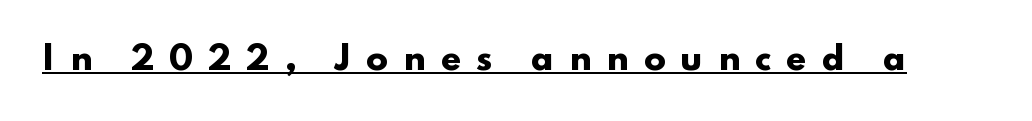
There is plenty of visible air inserted between adjacent glyphs. The glyphs in this specimen are sans serif. This sample has the flowing, uneven cadence of proportional lettering. Style check: upright. Strokes here are thick enough to call this a true bold.
